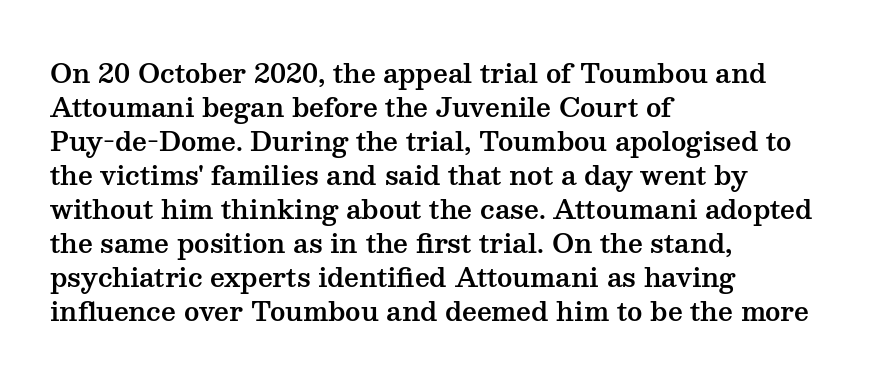
Q: Is the text italic (slanted)? A: No, it is upright.
Q: Is the text underlined? A: No.
Q: How is the paragraph aligned? A: Left-aligned.
Q: Is the spacing between letters normal or unusually wide? A: Normal.
Q: Is the spacing between lines tight, normal or loose? A: Normal.
